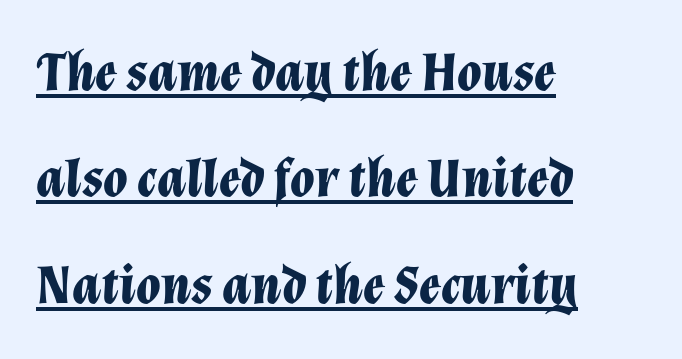
The image shows 56 px bold type, italic (leaning right); set left-aligned, loose line spacing (1.9x), normal letter spacing, underlined; low stroke contrast and a medium x-height.
